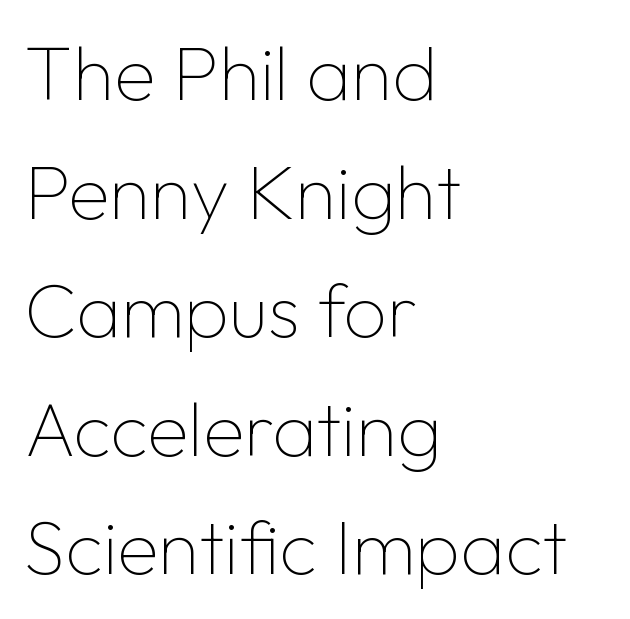
Q: Is the text bold? A: No.
Q: Is the text italic (slanted)? A: No, it is upright.
Q: Is the typeface a serif or a sans-serif typeface? A: Sans-serif.
Q: Is the text underlined? A: No.
Q: How is the paragraph aligned? A: Left-aligned.
Q: Is the spacing between letters normal or unusually wide? A: Normal.
Q: Is the spacing between lines tight, normal or loose? A: Normal.
Q: Width (condensed, normal, or wide)? A: Normal.
Q: Stroke contrast? A: Low.
Q: x-height? A: Medium.
Q: Monospaced? A: No.
